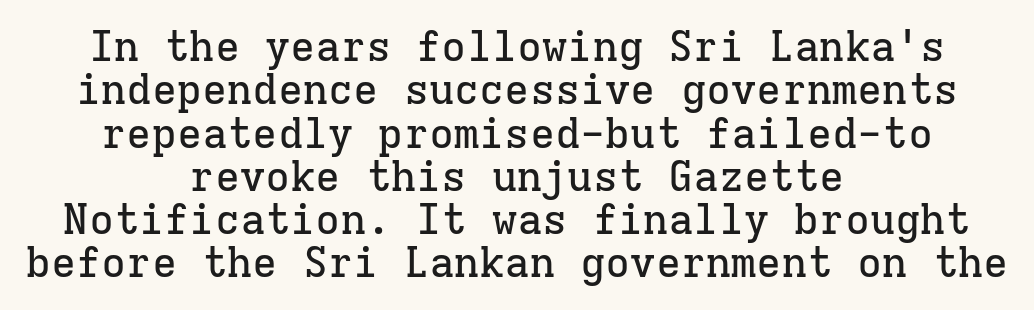
{"serif": "yes", "italic": "no", "width": "normal", "stroke_contrast": "low", "x_height": "medium", "monospaced": "yes", "underline": "no", "align": "center", "line_spacing": "tight", "line_spacing_ratio": 1.03, "letter_spacing": "normal", "letter_spacing_em": 0.0, "glyph_px": 42}
